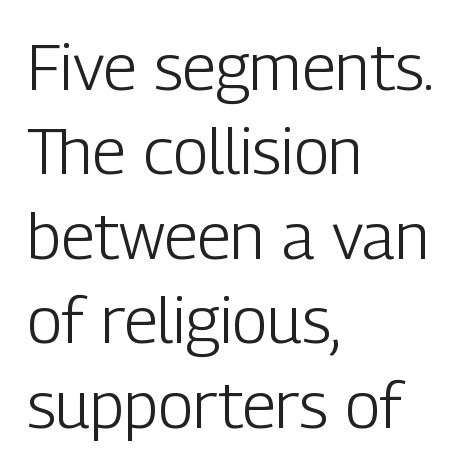
Q: Is the text bold? A: No.
Q: Is the text italic (slanted)? A: No, it is upright.
Q: Is the typeface a serif or a sans-serif typeface? A: Sans-serif.
Q: Is the text underlined? A: No.
Q: How is the paragraph aligned? A: Left-aligned.
Q: Is the spacing between letters normal or unusually wide? A: Normal.
Q: Is the spacing between lines tight, normal or loose? A: Normal.
Q: Width (condensed, normal, or wide)? A: Condensed.
Q: Stroke contrast? A: Low.
Q: x-height? A: Medium.
Q: Monospaced? A: No.
